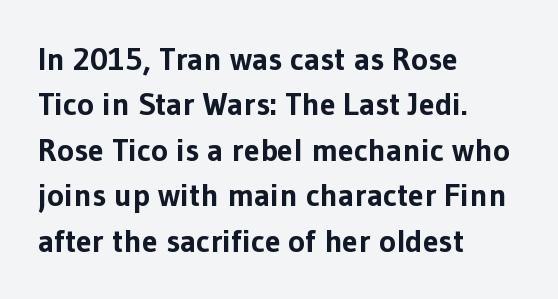
{"serif": "no", "italic": "no", "bold": "yes", "weight": "bold", "width": "normal", "stroke_contrast": "low", "x_height": "medium", "monospaced": "no", "underline": "no", "align": "left", "line_spacing": "normal", "line_spacing_ratio": 1.42, "letter_spacing": "normal", "letter_spacing_em": 0.0, "glyph_px": 32}
